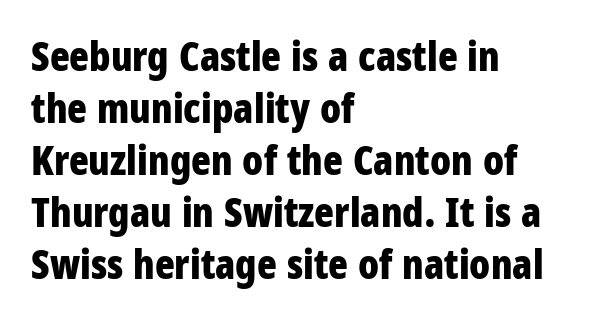
{"serif": "no", "italic": "no", "bold": "yes", "weight": "bold", "width": "condensed", "stroke_contrast": "low", "x_height": "large", "monospaced": "no", "underline": "no", "align": "left", "line_spacing": "normal", "line_spacing_ratio": 1.27, "letter_spacing": "normal", "letter_spacing_em": 0.0, "glyph_px": 41}
